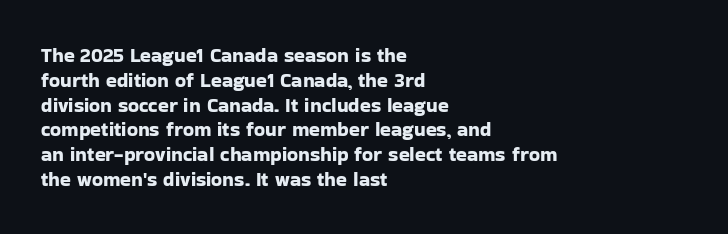
A roman cut, with each character standing at attention. The letters sit at their default tracking, neither squeezed nor spread. Compared with a centered layout, this one pins lines to the left instead. Clear beneath every line of the passage.
